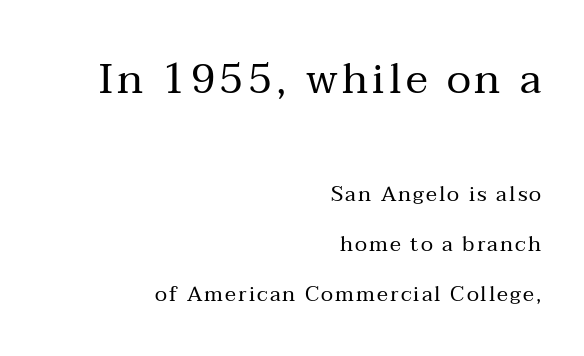
The passage shown is typed in a proportional face where columns would drift. Between these two stacked blocks, the higher one wins on size. The face used here is seriffed, in the tradition of book romans. Upright lettering throughout. Any mark beneath the type? The region is blank.
